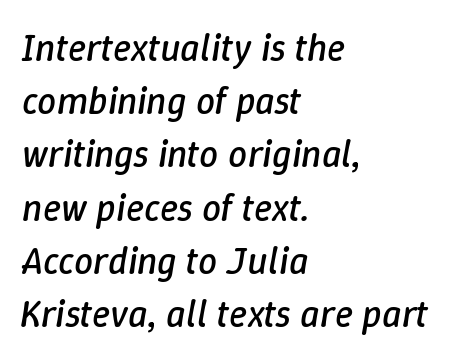
The image shows 38 px regular-weight type, italic (leaning right); set left-aligned, normal line spacing (1.4x), normal letter spacing, not underlined; low stroke contrast and a medium x-height.
